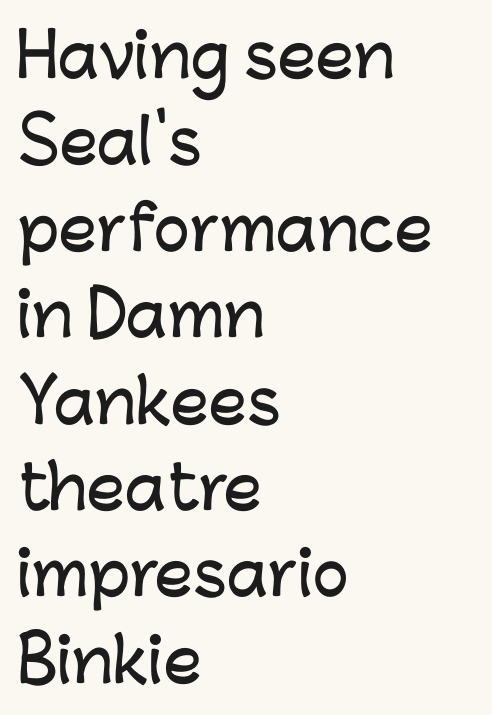
The image shows 60 px sans-serif type, upright; set left-aligned, normal line spacing (1.44x), normal letter spacing, not underlined; low stroke contrast and a medium x-height.
